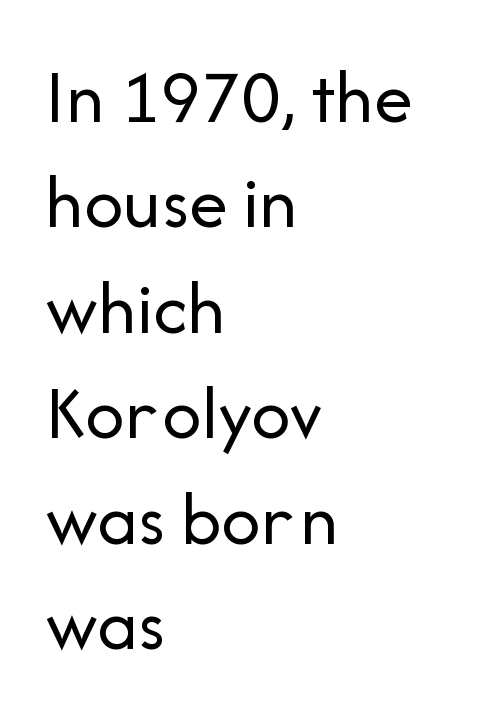
Q: Is the text bold? A: No.
Q: Is the text italic (slanted)? A: No, it is upright.
Q: Is the typeface a serif or a sans-serif typeface? A: Sans-serif.
Q: Is the text underlined? A: No.
Q: How is the paragraph aligned? A: Left-aligned.
Q: Is the spacing between letters normal or unusually wide? A: Normal.
Q: Is the spacing between lines tight, normal or loose? A: Normal.
Q: Width (condensed, normal, or wide)? A: Normal.
Q: Stroke contrast? A: Low.
Q: x-height? A: Medium.
Q: Monospaced? A: No.
